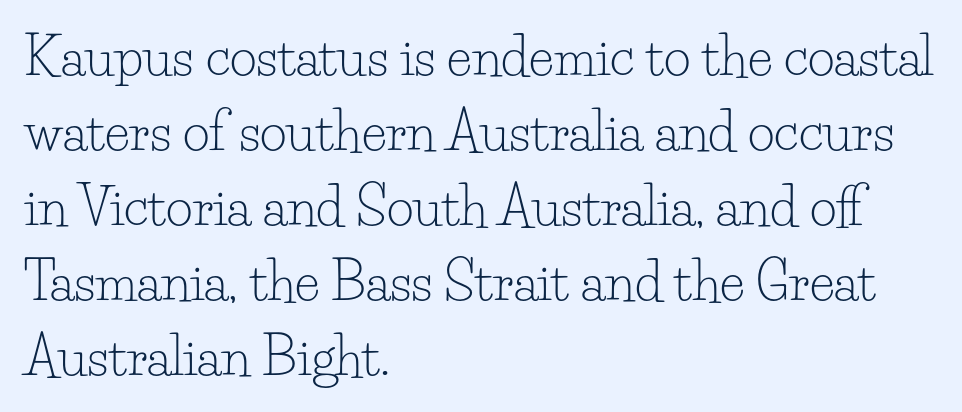
Any mark beneath the type? The region is blank. Evenly set lines give the paragraph a standard silhouette. In CSS terms this would be text-align: left. You can tell from the footed stems that serif type was used.
